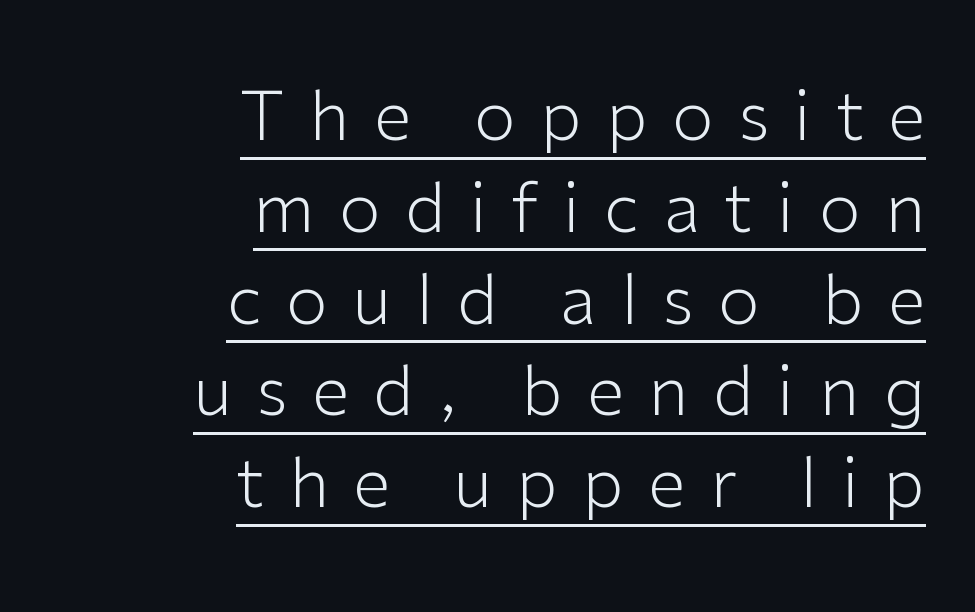
The image shows 68 px light sans-serif type, upright; set right-aligned, normal line spacing (1.35x), unusually wide letter spacing (+0.36 em), underlined; low stroke contrast and a medium x-height.
